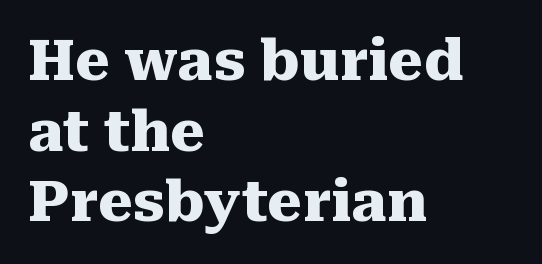
The image shows 56 px heavy serif type, upright; set left-aligned, normal line spacing (1.26x), normal letter spacing, not underlined; medium stroke contrast and a medium x-height.
